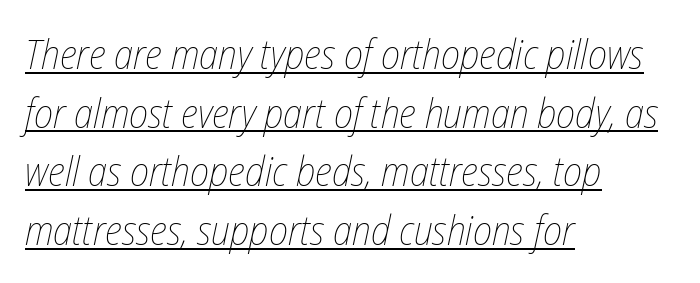
The image shows 41 px thin, condensed type, italic (leaning right); set left-aligned, normal line spacing (1.43x), normal letter spacing, underlined; low stroke contrast and a medium x-height.
